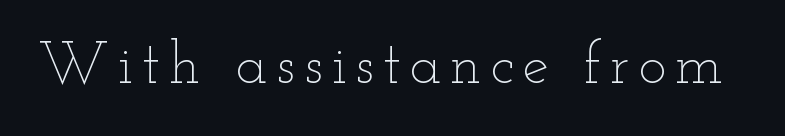
Q: Is the text bold? A: No.
Q: Is the text italic (slanted)? A: No, it is upright.
Q: Is the text underlined? A: No.
Q: Width (condensed, normal, or wide)? A: Wide.
Q: Stroke contrast? A: Low.
Q: x-height? A: Small.
Q: Monospaced? A: No.
